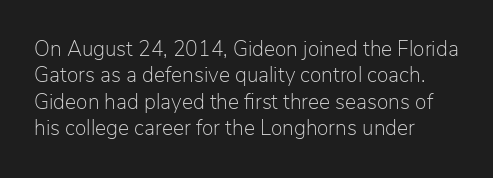
The rendering uses a moderate line-height, typical for paragraphs. Only glyphs here, with clear space below each row. The passage is arranged the way most books set body copy — flush left. Spacing between characters is what you'd get straight out of the box.
